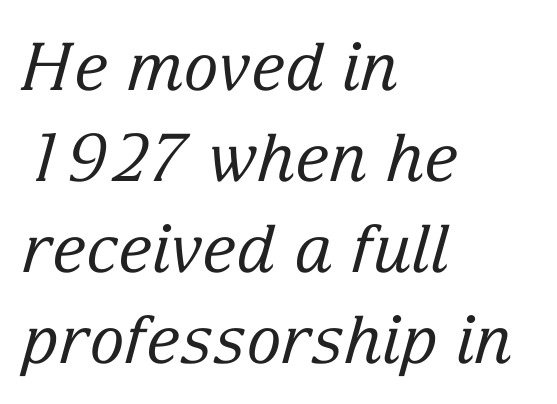
The image shows 66 px regular-weight serif type, italic (leaning right); set left-aligned, normal line spacing (1.38x), normal letter spacing, not underlined; low stroke contrast and a medium x-height.
